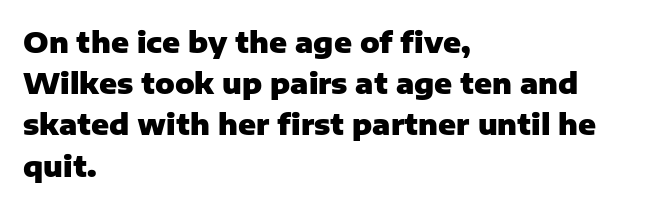
Spacing verdict: proportional, widths tailored to each character. There is no visible air inserted between adjacent glyphs. The passage shown stacks its lines at a standard gap. Font category for this specimen: sans-serif. The gap between lines stays unmarked.
